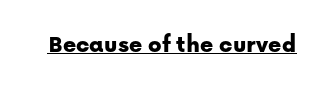
Q: Is the text italic (slanted)? A: No, it is upright.
Q: Is the text underlined? A: Yes.
Q: Is the spacing between letters normal or unusually wide? A: Normal.
